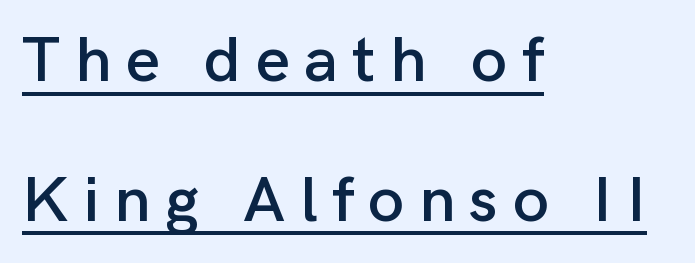
Q: Is the text italic (slanted)? A: No, it is upright.
Q: Is the typeface a serif or a sans-serif typeface? A: Sans-serif.
Q: Is the text underlined? A: Yes.
Q: How is the paragraph aligned? A: Left-aligned.
Q: Is the spacing between letters normal or unusually wide? A: Unusually wide.
Q: Is the spacing between lines tight, normal or loose? A: Loose.
Q: Width (condensed, normal, or wide)? A: Normal.
Q: Stroke contrast? A: Low.
Q: x-height? A: Medium.
Q: Monospaced? A: No.
